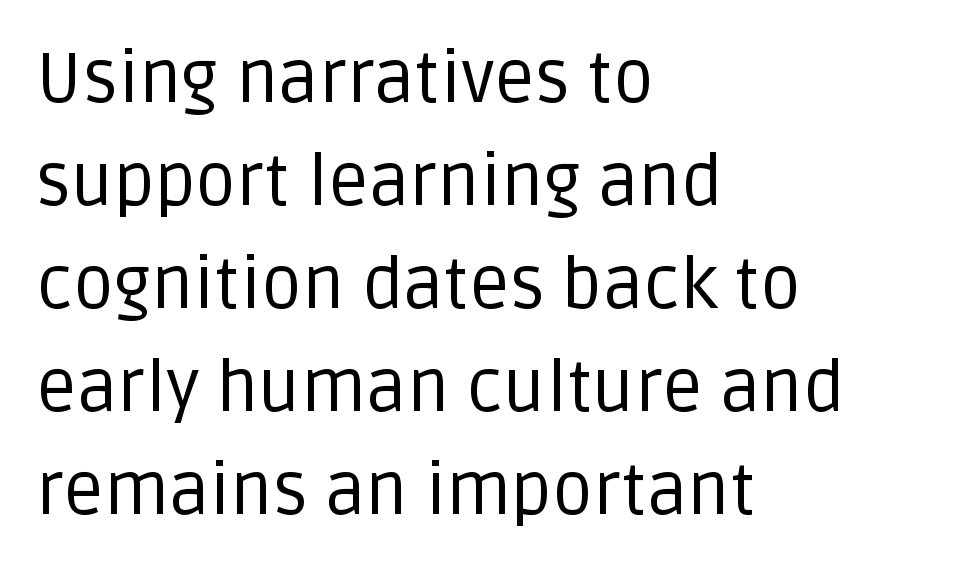
{"serif": "no", "italic": "no", "bold": "no", "weight": "regular", "width": "normal", "stroke_contrast": "low", "x_height": "large", "monospaced": "no", "underline": "no", "align": "left", "line_spacing": "normal", "line_spacing_ratio": 1.45, "letter_spacing": "normal", "letter_spacing_em": 0.0, "glyph_px": 71}
